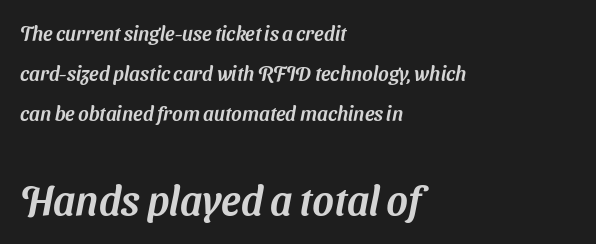
Q: Is the typeface a serif or a sans-serif typeface? A: Sans-serif.
Q: Is the text underlined? A: No.
Q: How is the paragraph aligned? A: Left-aligned.
Q: Is the spacing between letters normal or unusually wide? A: Normal.
Q: Is the spacing between lines tight, normal or loose? A: Loose.
Q: Which block of text is set in a larger size, the first (top) or the second (bottom)? A: The second (bottom) one.
Q: Width (condensed, normal, or wide)? A: Normal.
Q: Stroke contrast? A: Medium.
Q: x-height? A: Medium.
Q: Monospaced? A: No.
